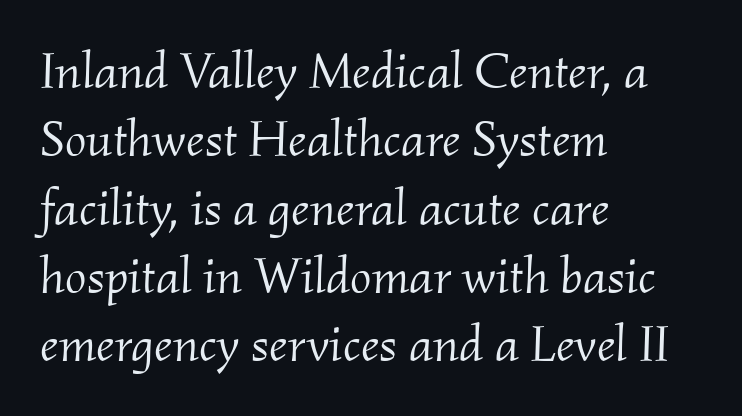
Here the designer chose a conventional face with non-uniform glyph widths. The passage shown is not bold in any degree. The designer left line spacing at the default. Observe the ordinary spacing: letters are neighbours, not strangers. Characters are canted at an angle relative to the baseline's perpendicular. This rendering employs a face with finishing strokes, i.e., a serif.
